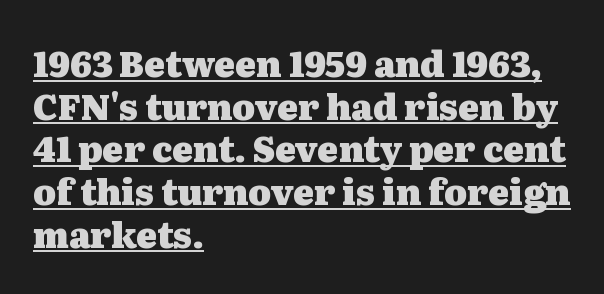
When letters stand straight like this, we call the style roman or upright. Each line starts at the same left margin while the right side varies. Each letter keeps its own natural width here, so spacing adapts to shape. Observe the ordinary spacing: letters are neighbours, not strangers. The glyphs are accompanied by a horizontal stroke just below them. Bold? Absolutely — the strokes are thick and heavy.
